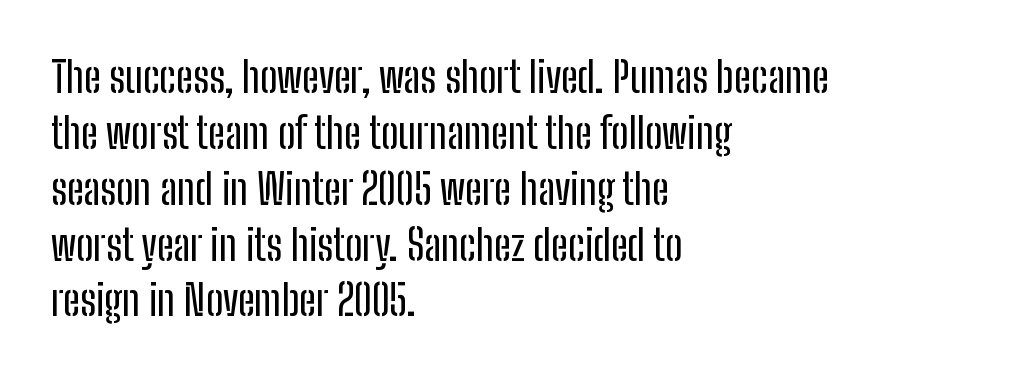
Q: Is the text italic (slanted)? A: No, it is upright.
Q: Is the typeface a serif or a sans-serif typeface? A: Sans-serif.
Q: Is the text underlined? A: No.
Q: How is the paragraph aligned? A: Left-aligned.
Q: Is the spacing between letters normal or unusually wide? A: Normal.
Q: Is the spacing between lines tight, normal or loose? A: Normal.
Q: Width (condensed, normal, or wide)? A: Condensed.
Q: Stroke contrast? A: Low.
Q: x-height? A: Medium.
Q: Monospaced? A: No.
